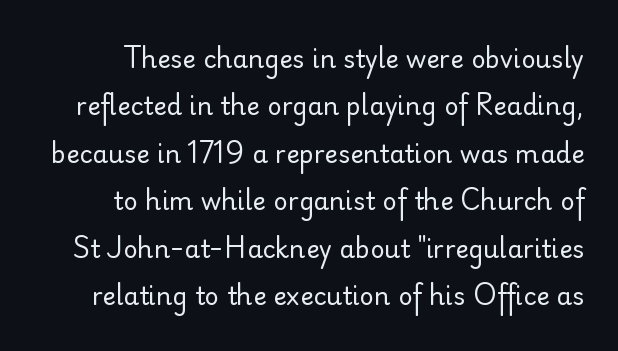
The baseline area is clear. Ordinary non-slanted type is in use. Compared with typical body copy, the letter spacing here is the same. The space between consecutive lines is lavish.
